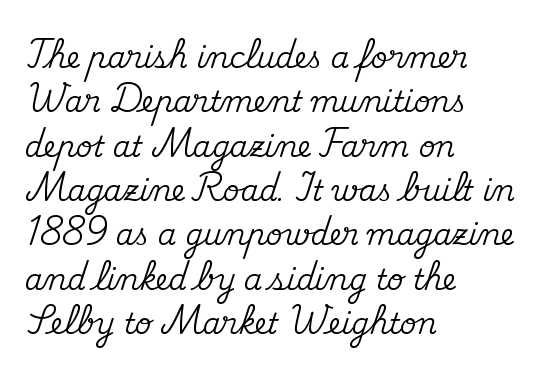
Q: Is the text italic (slanted)? A: Yes.
Q: Is the typeface a serif or a sans-serif typeface? A: Serif.
Q: Is the text underlined? A: No.
Q: How is the paragraph aligned? A: Left-aligned.
Q: Is the spacing between letters normal or unusually wide? A: Normal.
Q: Is the spacing between lines tight, normal or loose? A: Normal.
Q: Width (condensed, normal, or wide)? A: Normal.
Q: Stroke contrast? A: Medium.
Q: x-height? A: Small.
Q: Monospaced? A: No.
